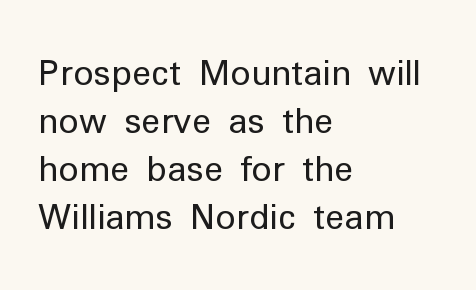
The image shows 34 px regular-weight sans-serif type, upright; set left-aligned, normal line spacing (1.41x), normal letter spacing, not underlined; low stroke contrast and a medium x-height.
